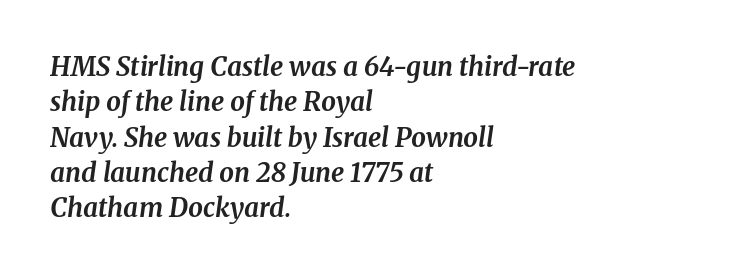
Honestly, the letter spacing is just normal — you wouldn't notice it. Line beginnings align vertically; line endings do not. In terms of posture, this sample is oblique. Typesetter's note: full bold, strokes at maximum text heaviness.
